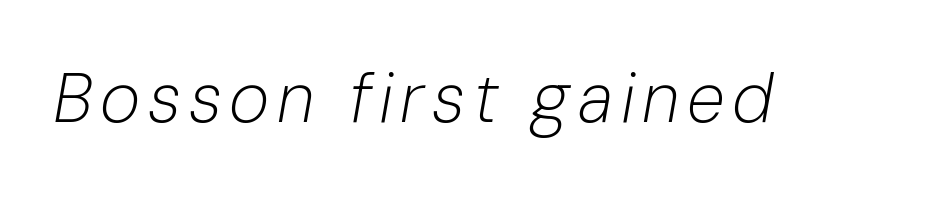
The letters advance in unequal steps, a hallmark of proportional type. The letters are slanted; this is an italic face. Descender tails drop into unmarked territory. This reads as an unemphasized weight, regular at the heaviest.
